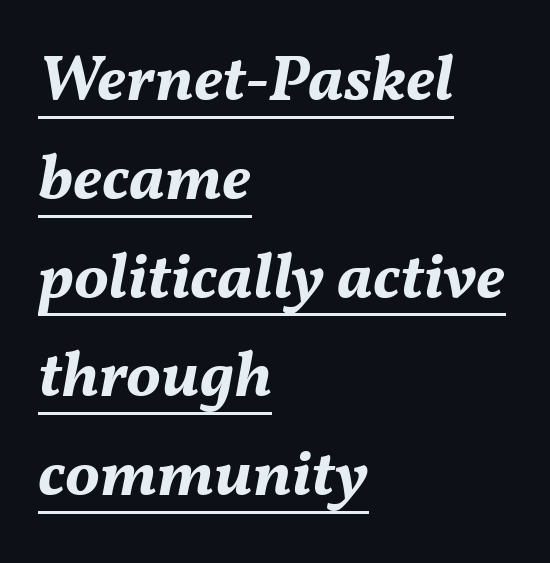
The image shows 65 px bold type, italic (leaning right); set left-aligned, normal line spacing (1.52x), normal letter spacing, underlined; medium stroke contrast and a medium x-height.
